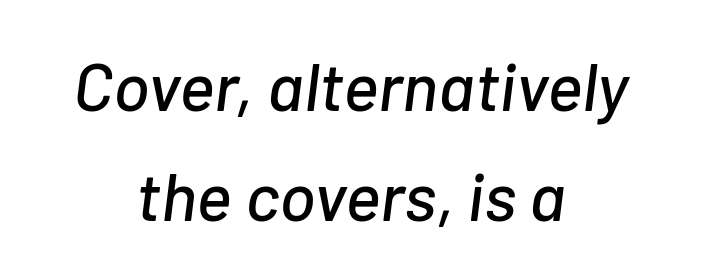
Q: Is the text italic (slanted)? A: Yes, it leans right by about 7 degrees.
Q: Is the text underlined? A: No.
Q: How is the paragraph aligned? A: Centered.
Q: Is the spacing between letters normal or unusually wide? A: Normal.
Q: Is the spacing between lines tight, normal or loose? A: Normal.
Q: Width (condensed, normal, or wide)? A: Normal.
Q: Stroke contrast? A: Low.
Q: x-height? A: Medium.
Q: Monospaced? A: No.
